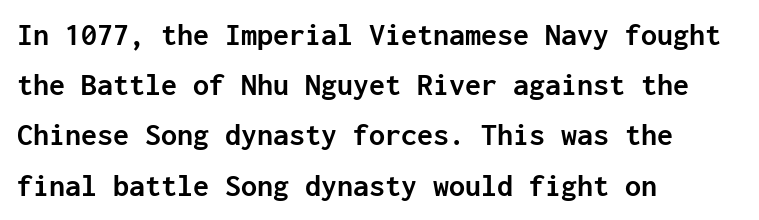
Q: Is the text bold? A: Yes.
Q: Is the text italic (slanted)? A: No, it is upright.
Q: Is the typeface a serif or a sans-serif typeface? A: Sans-serif.
Q: Is the text underlined? A: No.
Q: How is the paragraph aligned? A: Left-aligned.
Q: Is the spacing between letters normal or unusually wide? A: Normal.
Q: Is the spacing between lines tight, normal or loose? A: Normal.
Q: Width (condensed, normal, or wide)? A: Normal.
Q: Stroke contrast? A: Low.
Q: x-height? A: Medium.
Q: Monospaced? A: Yes.
